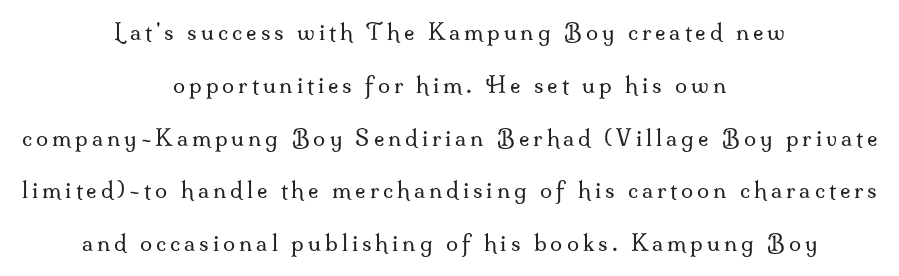
{"italic": "no", "bold": "no", "underline": "no", "align": "center", "line_spacing": "loose", "line_spacing_ratio": 2.4, "glyph_px": 22}
